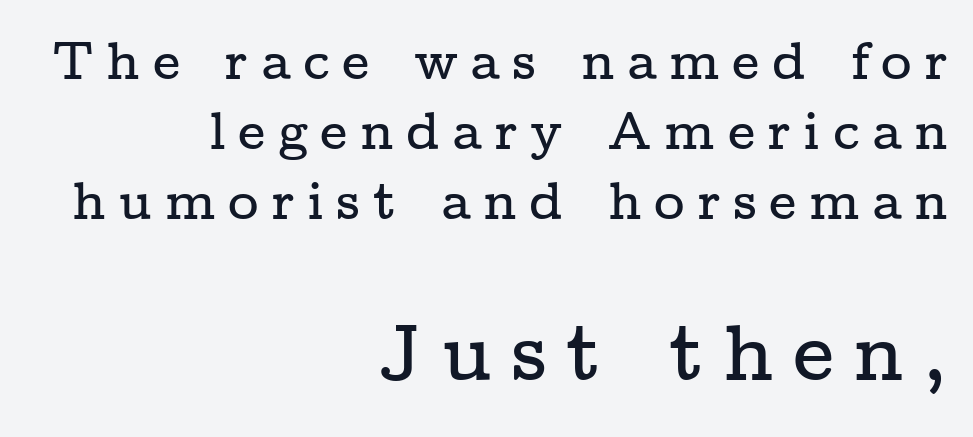
{"serif": "yes", "italic": "no", "width": "wide", "stroke_contrast": "low", "x_height": "medium", "monospaced": "no", "underline": "no", "align": "right", "line_spacing": "normal", "line_spacing_ratio": 1.32, "letter_spacing": "wide", "letter_spacing_em": 0.23, "larger_block": "second", "size_ratio": 1.51, "glyph_px": 80}
